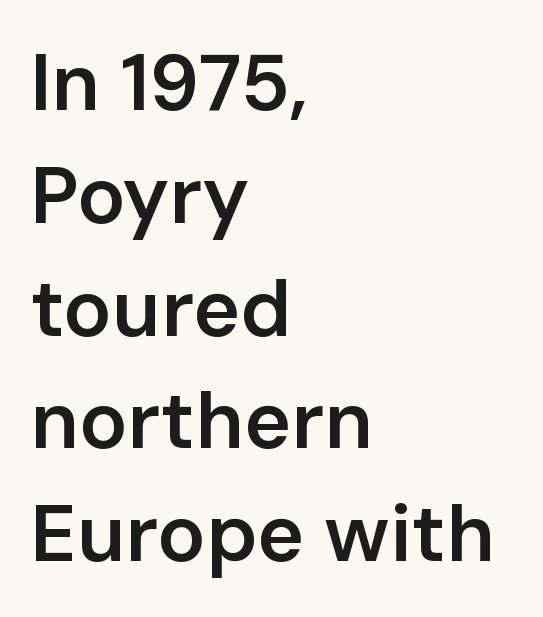
The rendering uses natural spacing where letterforms have individual widths. This rendering uses left alignment, leaving the right contour irregular. Summary of weight: moderately heavy, a semibold. The gap between lines stays unmarked. Leading: standard. The letterforms sit shoulder to shoulder at normal distance.
